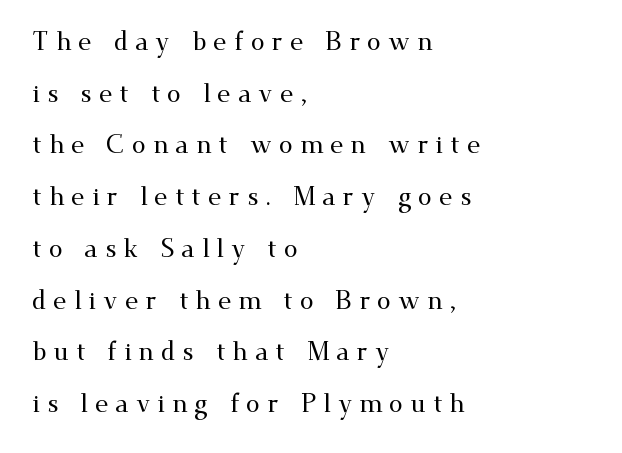
These lines were composed using upright roman letters. The typesetter chose a ragged-right arrangement here. A clean baseline with only descenders dipping below it. You could only call the tracking loose — the letters float apart. Summary of vertical rhythm: relaxed, with wide interline spacing.
